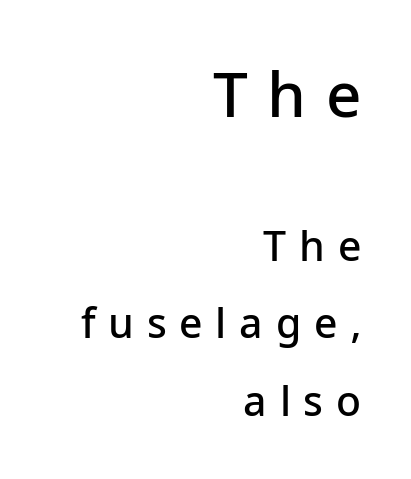
Q: Is the text bold? A: Semi-bold.
Q: Is the text italic (slanted)? A: No, it is upright.
Q: Is the typeface a serif or a sans-serif typeface? A: Sans-serif.
Q: Is the text underlined? A: No.
Q: How is the paragraph aligned? A: Right-aligned.
Q: Is the spacing between letters normal or unusually wide? A: Unusually wide.
Q: Which block of text is set in a larger size, the first (top) or the second (bottom)? A: The first (top) one.
Q: Width (condensed, normal, or wide)? A: Normal.
Q: Stroke contrast? A: Low.
Q: x-height? A: Medium.
Q: Monospaced? A: No.
